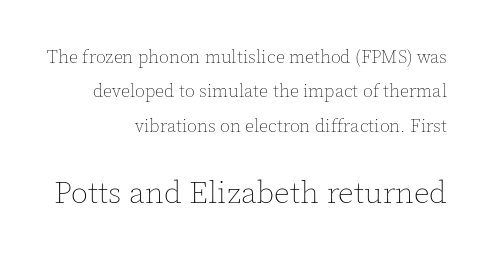
The image shows 31 px thin type, upright; set right-aligned, loose line spacing (1.91x), normal letter spacing, not underlined; the second (bottom) block is 1.72x larger; a medium x-height.
